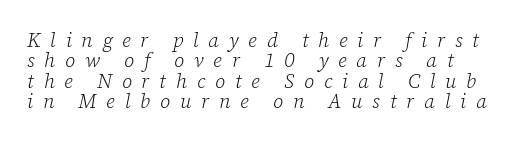
Q: Is the text bold? A: No.
Q: Is the text italic (slanted)? A: Yes, it leans right by about 12 degrees.
Q: Is the text underlined? A: No.
Q: Is the spacing between letters normal or unusually wide? A: Unusually wide.
Q: Is the spacing between lines tight, normal or loose? A: Tight.
